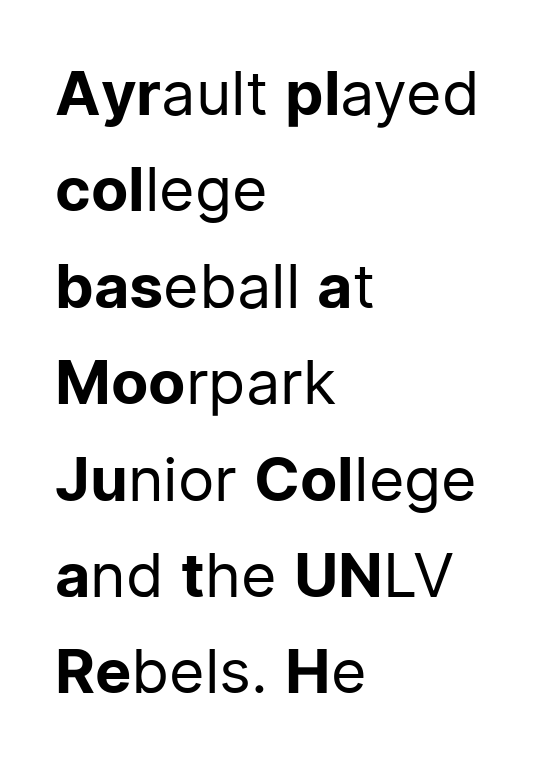
The image shows 61 px regular-weight sans-serif type, upright; set left-aligned, normal line spacing (1.58x), normal letter spacing, not underlined; low stroke contrast and a medium x-height.
